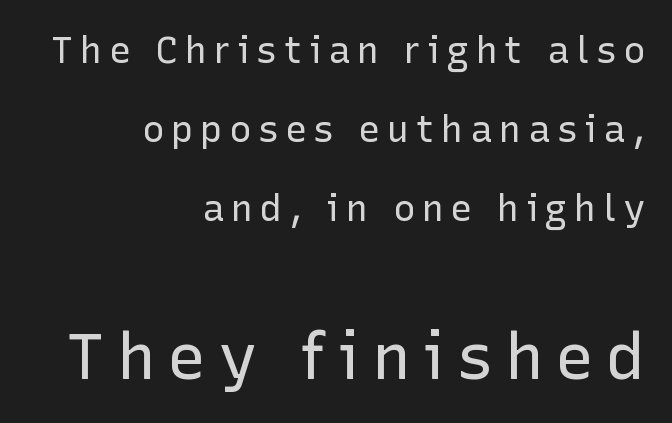
Q: Is the text bold? A: No.
Q: Is the text italic (slanted)? A: No, it is upright.
Q: Is the typeface a serif or a sans-serif typeface? A: Sans-serif.
Q: Is the text underlined? A: No.
Q: How is the paragraph aligned? A: Right-aligned.
Q: Is the spacing between lines tight, normal or loose? A: Loose.
Q: Which block of text is set in a larger size, the first (top) or the second (bottom)? A: The second (bottom) one.
Q: Width (condensed, normal, or wide)? A: Normal.
Q: Stroke contrast? A: Low.
Q: x-height? A: Medium.
Q: Monospaced? A: No.
